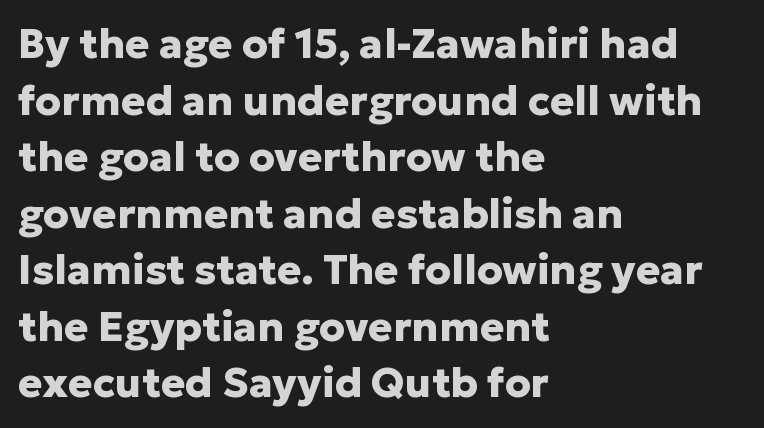
Q: Is the text bold? A: Yes.
Q: Is the text italic (slanted)? A: No, it is upright.
Q: Is the typeface a serif or a sans-serif typeface? A: Sans-serif.
Q: Is the text underlined? A: No.
Q: How is the paragraph aligned? A: Left-aligned.
Q: Is the spacing between letters normal or unusually wide? A: Normal.
Q: Is the spacing between lines tight, normal or loose? A: Normal.
Q: Width (condensed, normal, or wide)? A: Normal.
Q: Stroke contrast? A: Low.
Q: x-height? A: Medium.
Q: Monospaced? A: No.
